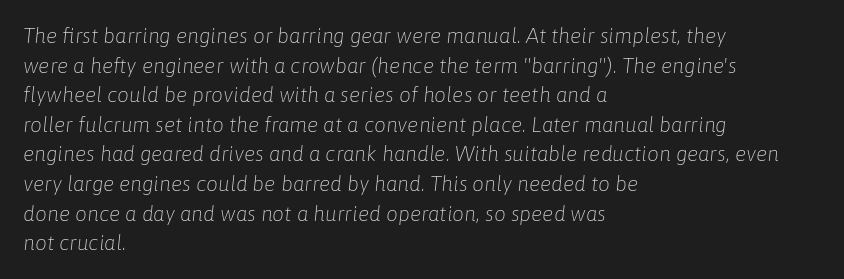
{"italic": "yes", "lean": "right", "slant_degrees": 6, "bold": "no", "underline": "no", "align": "left", "line_spacing": "normal", "line_spacing_ratio": 1.41, "letter_spacing": "normal", "letter_spacing_em": 0.0, "glyph_px": 21}
